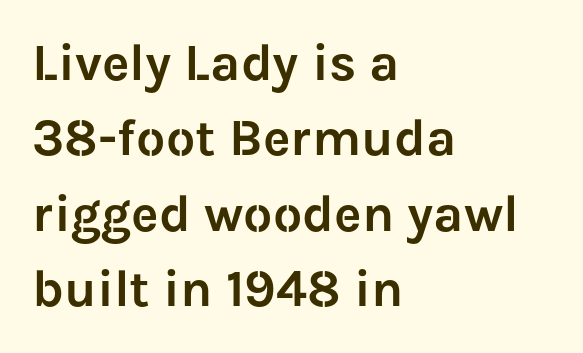
{"serif": "no", "italic": "no", "width": "normal", "stroke_contrast": "low", "x_height": "medium", "monospaced": "no", "underline": "no", "align": "left", "line_spacing": "normal", "line_spacing_ratio": 1.45, "letter_spacing": "normal", "letter_spacing_em": 0.0, "glyph_px": 52}
